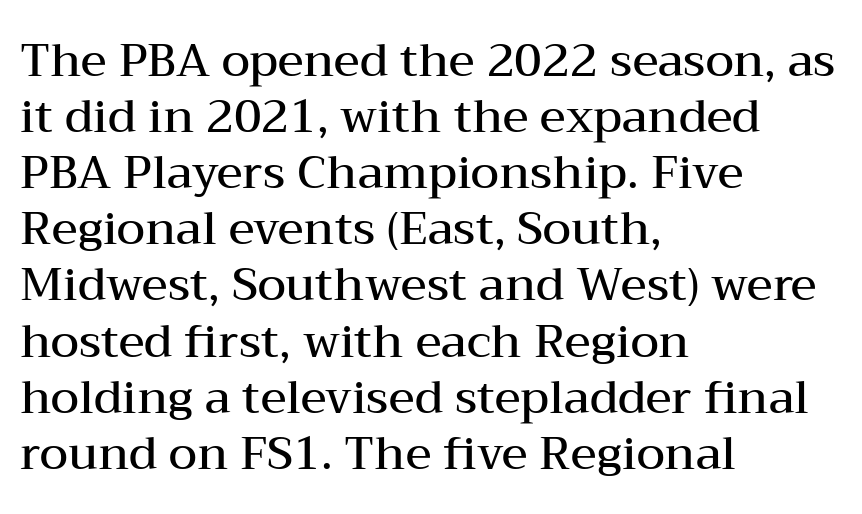
{"serif": "yes", "italic": "no", "bold": "semi", "weight": "semibold", "width": "wide", "stroke_contrast": "medium", "x_height": "medium", "monospaced": "no", "underline": "no", "align": "left", "line_spacing_ratio": 1.22, "letter_spacing": "normal", "letter_spacing_em": 0.0, "glyph_px": 46}
